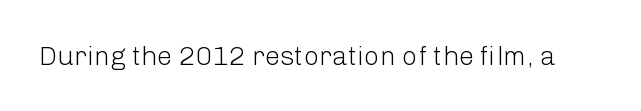
{"italic": "no", "bold": "no", "underline": "no", "letter_spacing": "normal", "letter_spacing_em": 0.0, "glyph_px": 27}
